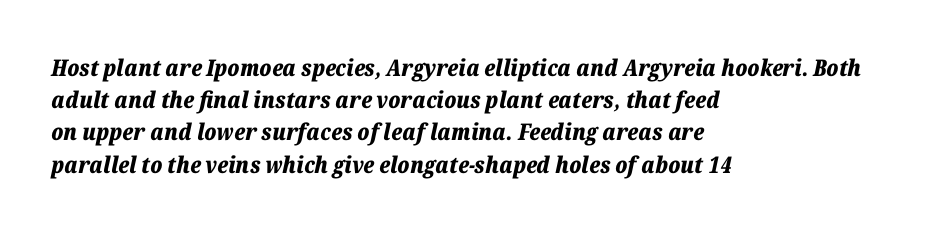
Q: Is the text bold? A: Yes.
Q: Is the text italic (slanted)? A: Yes, it leans right by about 12 degrees.
Q: Is the text underlined? A: No.
Q: How is the paragraph aligned? A: Left-aligned.
Q: Is the spacing between letters normal or unusually wide? A: Normal.
Q: Is the spacing between lines tight, normal or loose? A: Normal.
